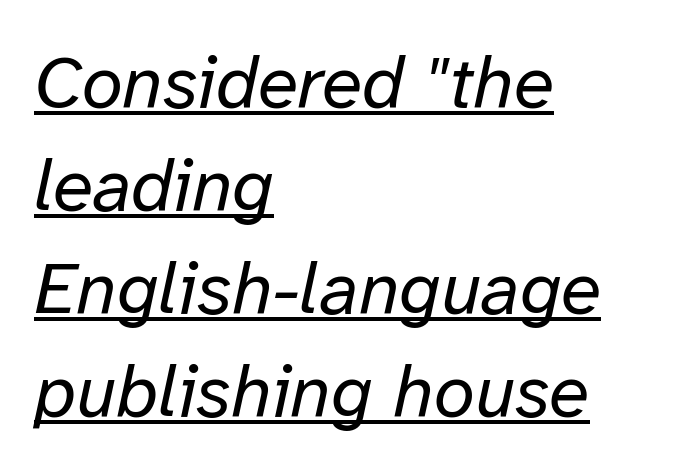
The glyphs are accompanied by a horizontal stroke just below them. The rendering applies a slant to the glyphs. The characters are drawn with everyday or finer stroke widths. Is there much room between lines? A standard amount, neither cramped nor airy. These lines are rendered in a variable-pitch font. Compared with a centered layout, this one pins lines to the left instead.
